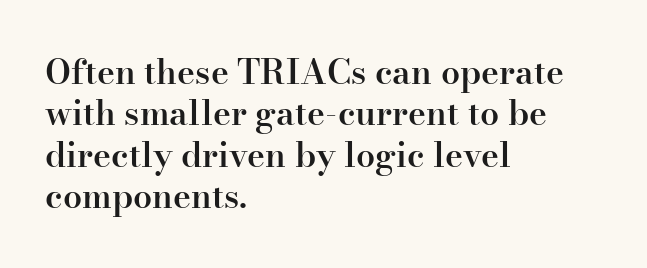
{"serif": "yes", "italic": "no", "bold": "semi", "weight": "semibold", "width": "normal", "stroke_contrast": "high", "x_height": "small", "monospaced": "no", "underline": "no", "align": "left", "line_spacing_ratio": 1.22, "letter_spacing": "normal", "letter_spacing_em": 0.0, "glyph_px": 34}
